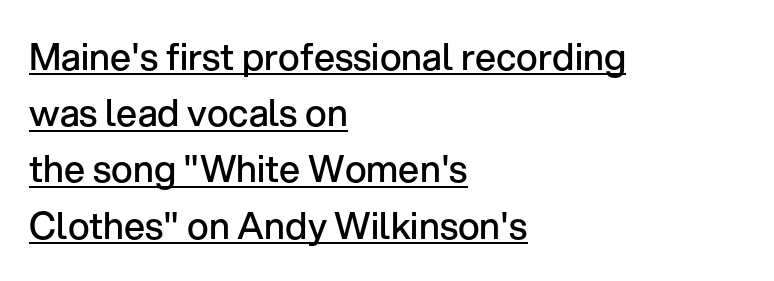
The glyphs in this specimen are sans serif. Strokes here are thickened, but only to semibold level. Notice how a bar underscores the lettering throughout. Nope, not italic — everything's standing straight.
